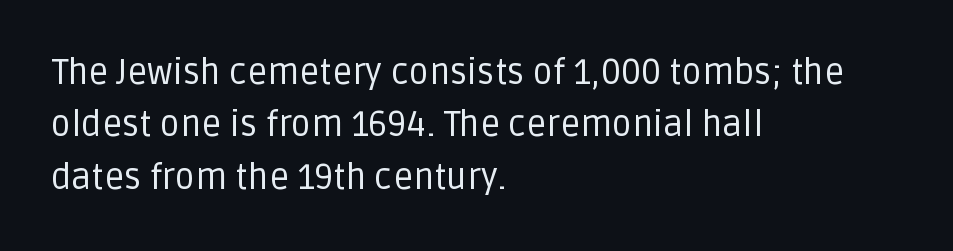
{"serif": "no", "italic": "no", "bold": "no", "weight": "regular", "width": "normal", "stroke_contrast": "low", "x_height": "large", "monospaced": "no", "underline": "no", "align": "left", "line_spacing": "normal", "line_spacing_ratio": 1.5, "letter_spacing": "normal", "letter_spacing_em": 0.0, "glyph_px": 35}
